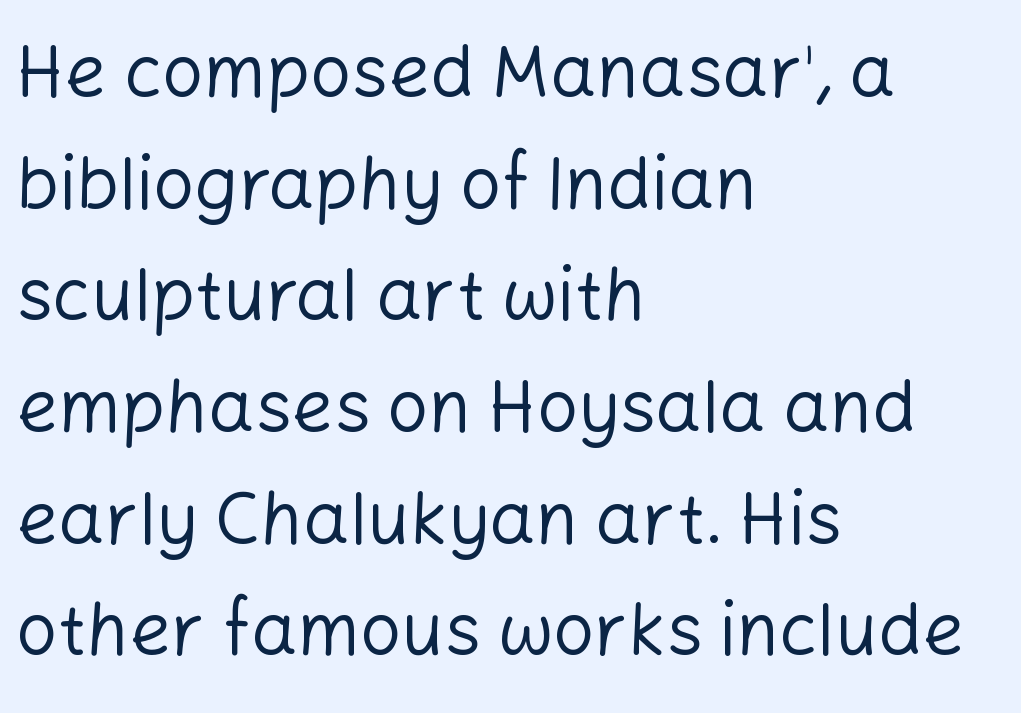
The image shows 73 px regular-weight sans-serif type, upright; set left-aligned, normal line spacing (1.53x), normal letter spacing, not underlined; low stroke contrast and a medium x-height.
